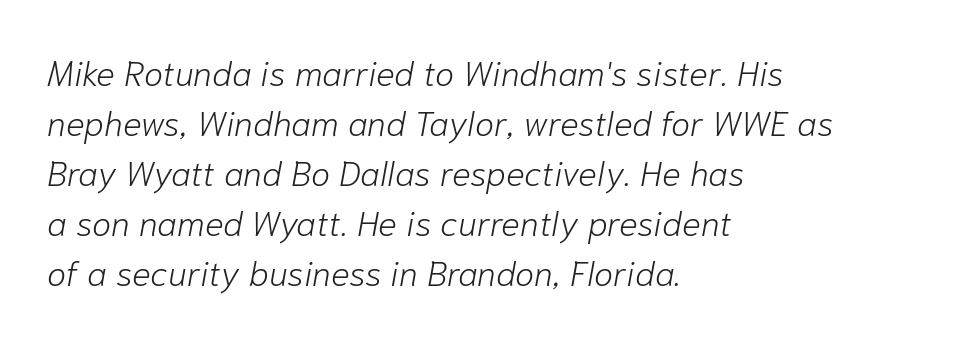
Is there much room between lines? A standard amount, neither cramped nor airy. Between one letter and the next there's only the usual sliver of space. The rendering uses natural spacing where letterforms have individual widths. Looking at the ascenders, they clearly lean. The passage shown is not underscored anywhere. Alignment: flush left.
